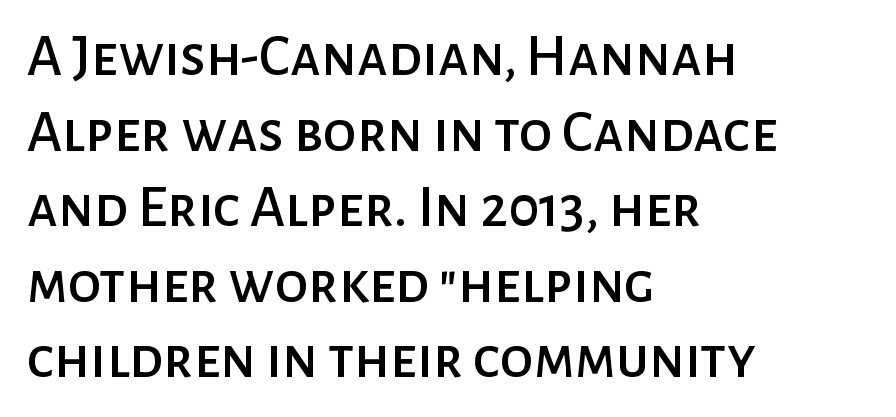
The image shows 60 px sans-serif type, upright; set left-aligned, normal line spacing (1.26x), normal letter spacing, not underlined; low stroke contrast and a medium x-height.
